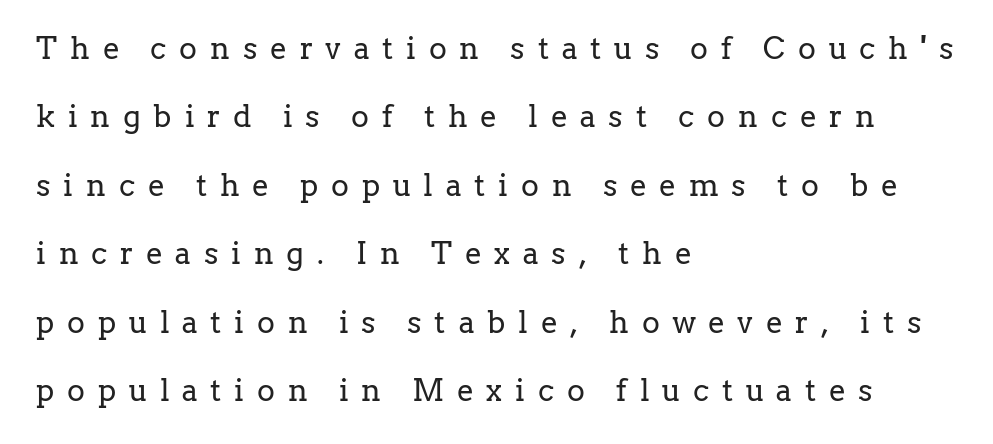
The image shows 30 px regular-weight serif type, upright; set left-aligned, loose line spacing (2.28x), unusually wide letter spacing (+0.43 em), not underlined; low stroke contrast and a medium x-height.
